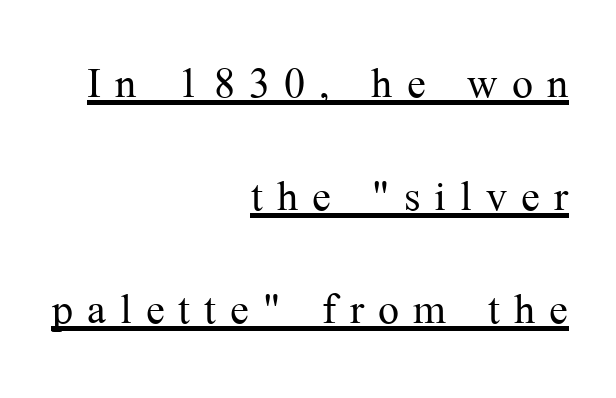
The image shows 56 px light serif type, upright; set right-aligned, loose line spacing (2.02x), unusually wide letter spacing (+0.25 em), underlined; medium stroke contrast and a medium x-height.
